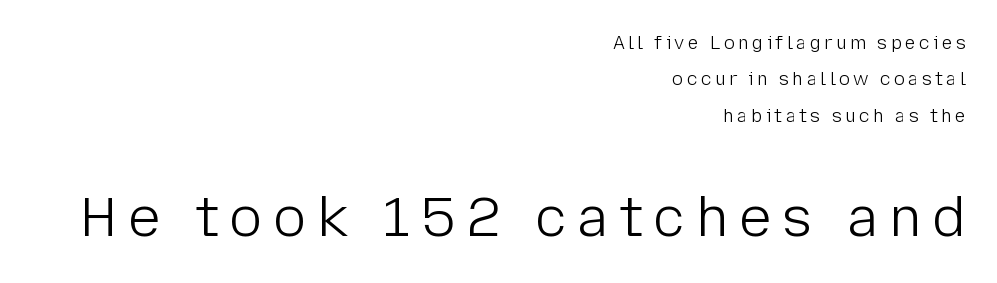
Q: Is the text bold? A: No.
Q: Is the text italic (slanted)? A: No, it is upright.
Q: Is the typeface a serif or a sans-serif typeface? A: Sans-serif.
Q: Is the text underlined? A: No.
Q: How is the paragraph aligned? A: Right-aligned.
Q: Is the spacing between lines tight, normal or loose? A: Loose.
Q: Which block of text is set in a larger size, the first (top) or the second (bottom)? A: The second (bottom) one.
Q: Width (condensed, normal, or wide)? A: Normal.
Q: Stroke contrast? A: Low.
Q: x-height? A: Medium.
Q: Monospaced? A: No.
